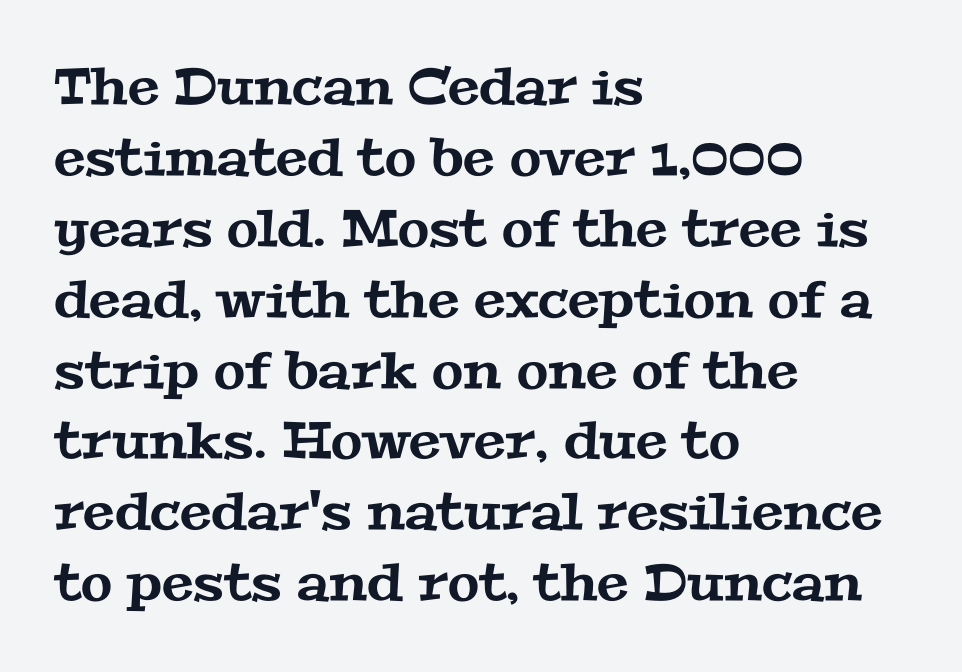
The font family rendered here belongs to the serif group. Note the varied advance widths — an 'i' is clearly narrower than an 'm'. The gaps between neighbouring characters are ordinary and unremarkable. In CSS terms this would be text-align: left. Clear beneath every line of the passage. How would I describe the line gaps? Plain and ordinary.
